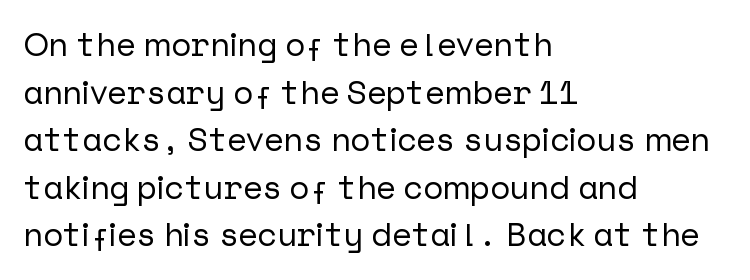
Q: Is the text italic (slanted)? A: No, it is upright.
Q: Is the typeface a serif or a sans-serif typeface? A: Sans-serif.
Q: Is the text underlined? A: No.
Q: How is the paragraph aligned? A: Left-aligned.
Q: Is the spacing between letters normal or unusually wide? A: Normal.
Q: Is the spacing between lines tight, normal or loose? A: Normal.
Q: Width (condensed, normal, or wide)? A: Normal.
Q: Stroke contrast? A: Low.
Q: x-height? A: Medium.
